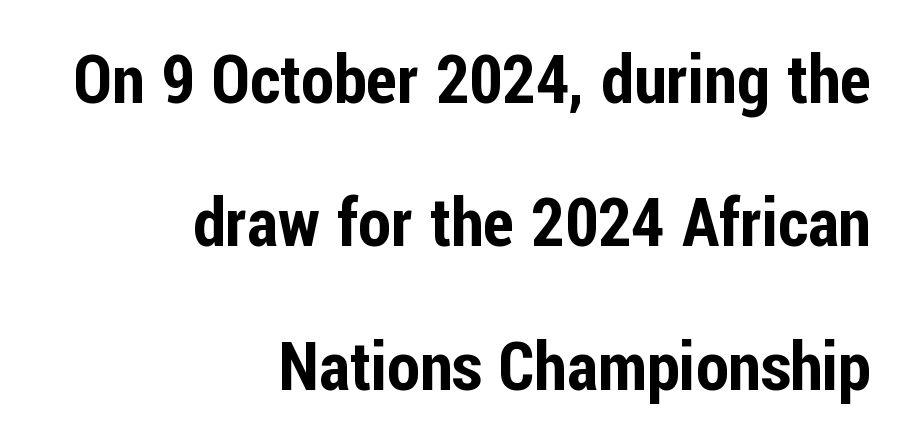
The paragraph has a hard right edge and a soft left edge. Style check: upright. The type is set solid horizontally, with unmodified tracking. The words here are not underlined. Examine the stroke ends and you'll find no serifs.
